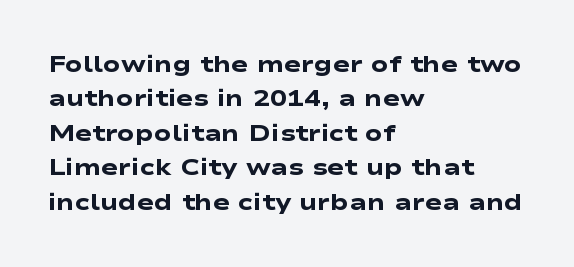
The area under the type is left untouched. Line starts are locked; line ends wander. Regarding leading, the lines here are spaced in the standard way. Heavy, bold letterforms.
